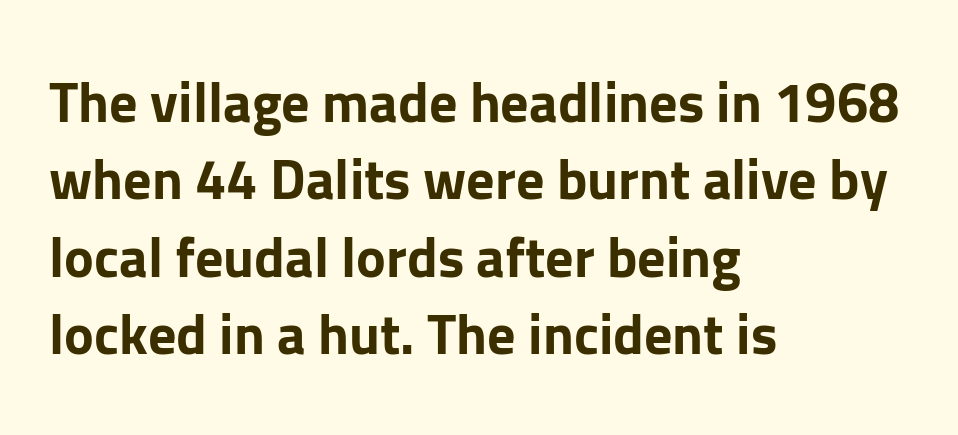
{"serif": "no", "italic": "no", "bold": "yes", "weight": "bold", "width": "normal", "stroke_contrast": "low", "x_height": "medium", "monospaced": "no", "underline": "no", "align": "left", "line_spacing": "normal", "line_spacing_ratio": 1.38, "letter_spacing": "normal", "letter_spacing_em": 0.0, "glyph_px": 56}
